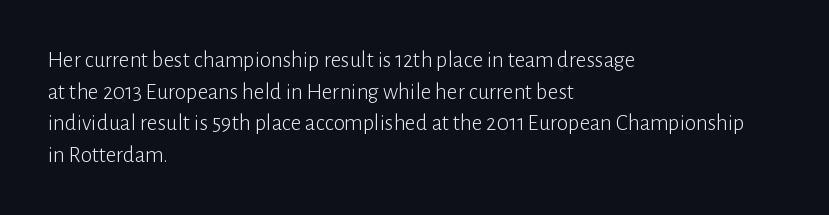
The strokes are not fattened; the text isn't bold. Beneath every word, the page is bare. Every row of glyphs begins at an identical x-position on the left. In terms of posture, this sample is upright.
